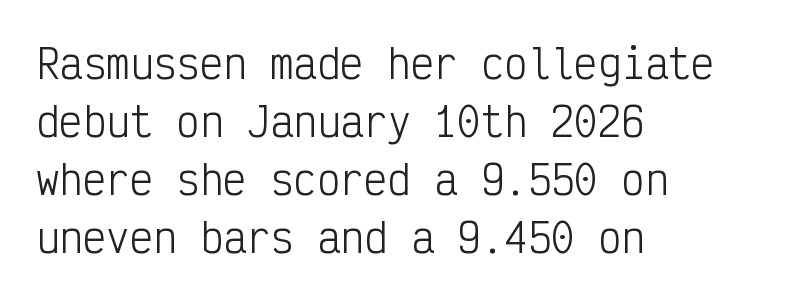
{"serif": "no", "italic": "no", "bold": "no", "weight": "light", "width": "condensed", "stroke_contrast": "low", "x_height": "medium", "monospaced": "yes", "underline": "no", "align": "left", "line_spacing": "normal", "line_spacing_ratio": 1.49, "letter_spacing": "normal", "letter_spacing_em": 0.0, "glyph_px": 39}
